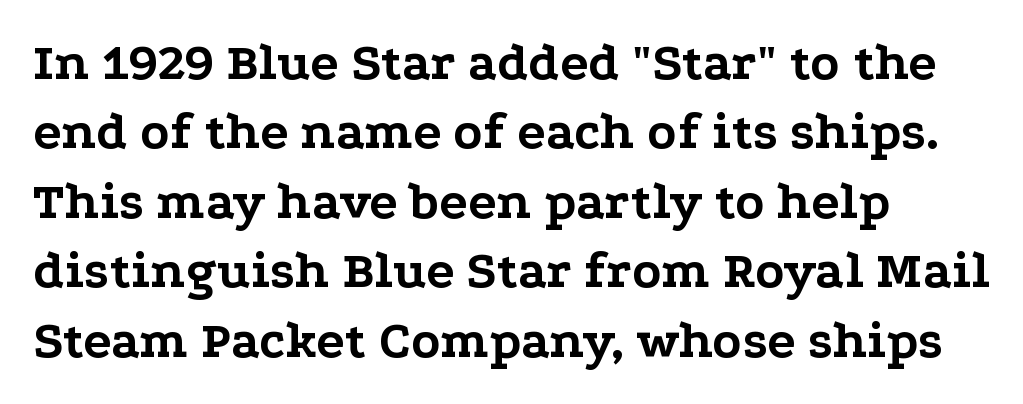
The image shows 53 px bold, wide serif type, upright; set left-aligned, normal line spacing (1.31x), normal letter spacing, not underlined; low stroke contrast and a medium x-height.
